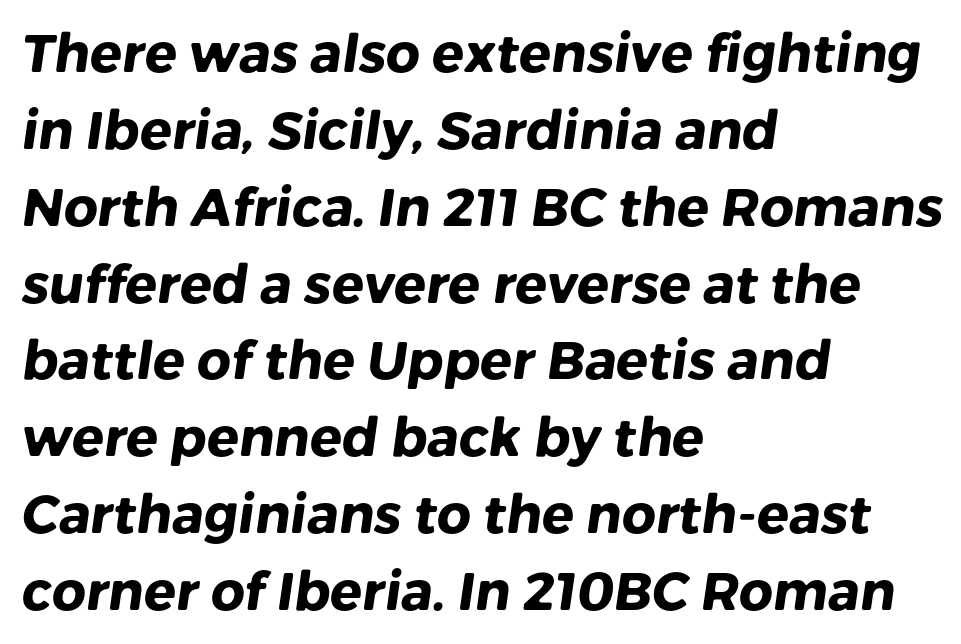
Q: Is the text bold? A: Yes.
Q: Is the typeface a serif or a sans-serif typeface? A: Sans-serif.
Q: Is the text underlined? A: No.
Q: How is the paragraph aligned? A: Left-aligned.
Q: Is the spacing between letters normal or unusually wide? A: Normal.
Q: Is the spacing between lines tight, normal or loose? A: Normal.
Q: Width (condensed, normal, or wide)? A: Normal.
Q: Stroke contrast? A: Low.
Q: x-height? A: Medium.
Q: Monospaced? A: No.
